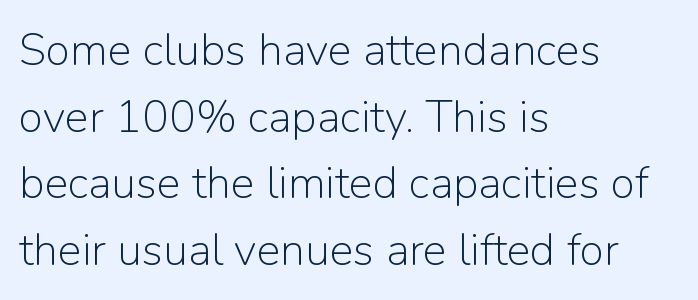
Q: Is the text bold? A: No.
Q: Is the text italic (slanted)? A: No, it is upright.
Q: Is the typeface a serif or a sans-serif typeface? A: Sans-serif.
Q: Is the text underlined? A: No.
Q: How is the paragraph aligned? A: Left-aligned.
Q: Is the spacing between letters normal or unusually wide? A: Normal.
Q: Is the spacing between lines tight, normal or loose? A: Normal.
Q: Width (condensed, normal, or wide)? A: Normal.
Q: Stroke contrast? A: Low.
Q: x-height? A: Medium.
Q: Monospaced? A: No.
